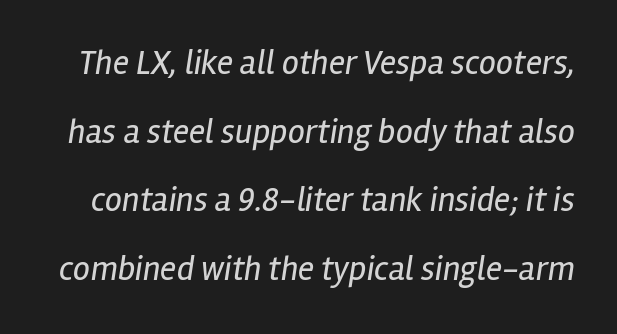
On a weight scale, this lands at 450 or below. The line texture is even and compact thanks to regular tracking. The glyphs are unaccompanied by any horizontal stroke below them. Think of a printed novel: that variable character pitch is what you see here. You can tell it's italic because the verticals aren't actually vertical.
